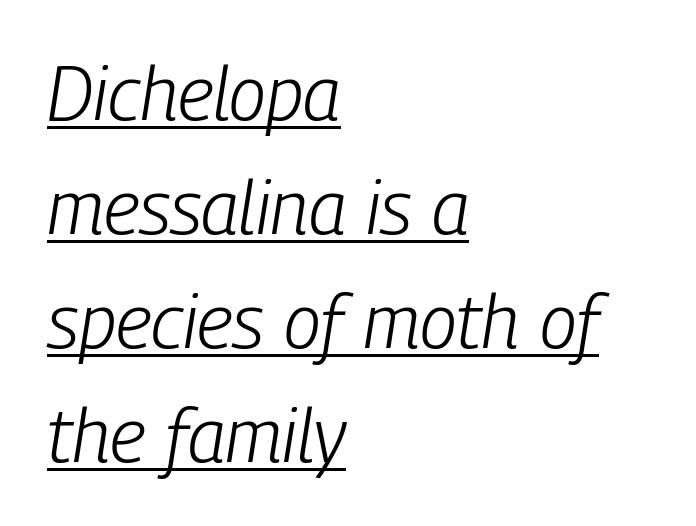
The font sits on the lighter half of the weight spectrum, regular included. Summary of vertical rhythm: regular, with standard interline spacing. The lines are quadded left. The face used here has a pronounced slope to its letters. The passage shown has conventional tracking throughout. A typographer would call this underscored text.
